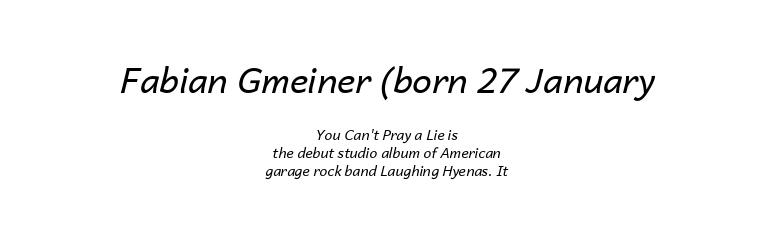
Here the designer chose a conventional face with non-uniform glyph widths. This reads as an unemphasized weight, regular at the heaviest. These lines were composed using italics. This rendering uses center alignment, leaving both contours irregular but symmetric. Does the bottom block carry the larger type? No, the top block does. Beneath every word, the page is bare.
